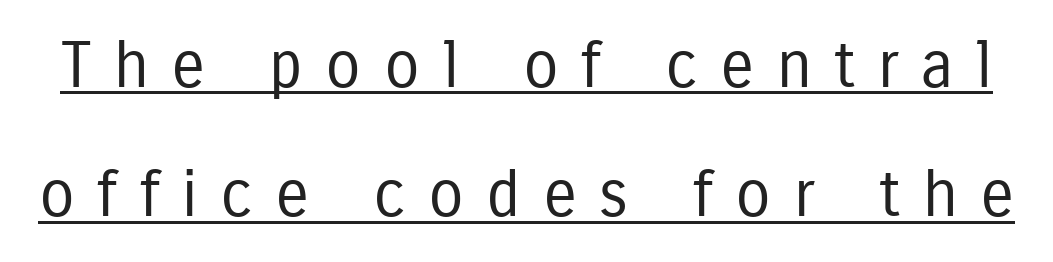
Spacing verdict: proportional, widths tailored to each character. This sample uses an upright cut, with every glyph sitting square on the baseline. The typeface has the unassuming heft of standard copy or less. Caption: lettering with a line underneath. Words appear elongated and porous because spacing is wide.
